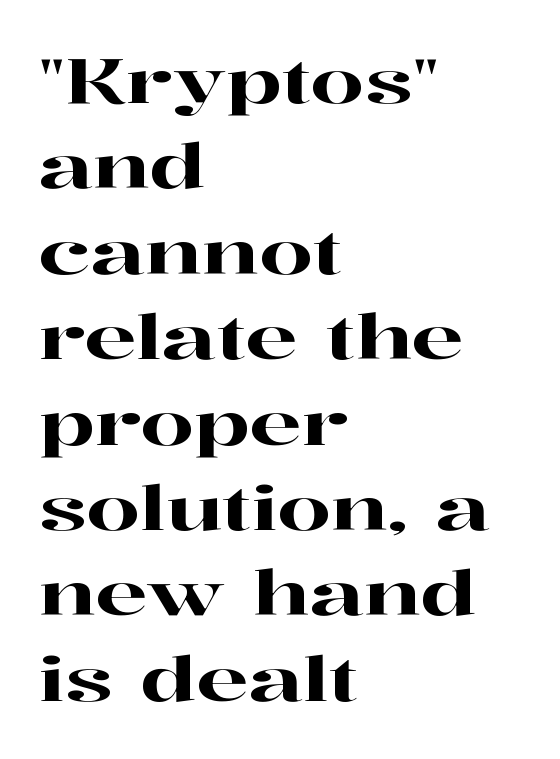
Vertically, the passage feels balanced, rows spaced as you'd expect. The axis of the letterforms is exactly vertical. Horizontally, the lines are justified to the leading edge only. Plain, unruled lines of type. Examine the stroke ends and you'll spot serifs. Is the letter spacing exaggerated? No — it looks like the ordinary default.
